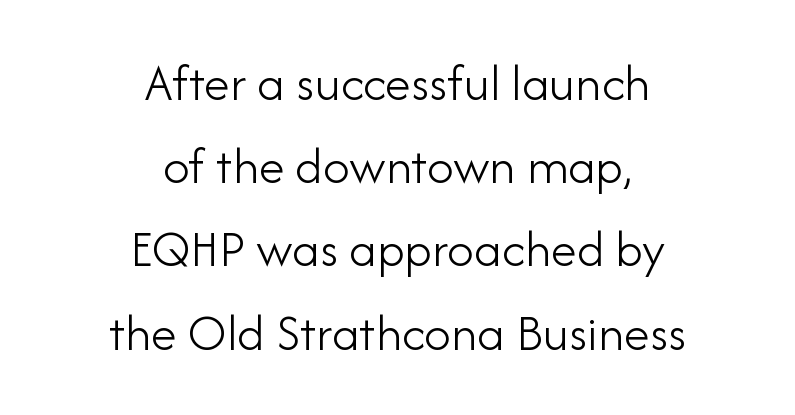
Q: Is the text bold? A: No.
Q: Is the text italic (slanted)? A: No, it is upright.
Q: Is the typeface a serif or a sans-serif typeface? A: Sans-serif.
Q: Is the text underlined? A: No.
Q: How is the paragraph aligned? A: Centered.
Q: Is the spacing between letters normal or unusually wide? A: Normal.
Q: Is the spacing between lines tight, normal or loose? A: Normal.
Q: Width (condensed, normal, or wide)? A: Normal.
Q: Stroke contrast? A: Low.
Q: x-height? A: Small.
Q: Monospaced? A: No.
